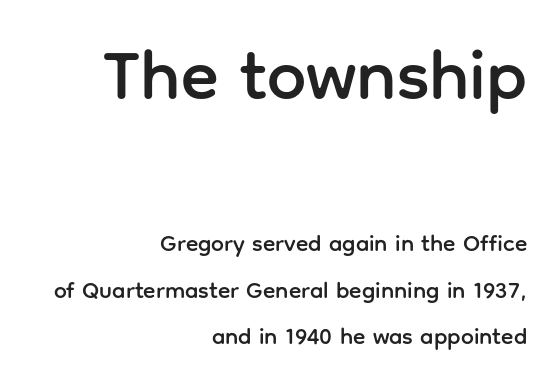
{"serif": "no", "italic": "no", "width": "normal", "stroke_contrast": "low", "x_height": "medium", "monospaced": "no", "underline": "no", "align": "right", "line_spacing": "loose", "line_spacing_ratio": 2.02, "letter_spacing": "normal", "letter_spacing_em": 0.0, "larger_block": "first", "size_ratio": 3.04, "glyph_px": 70}
